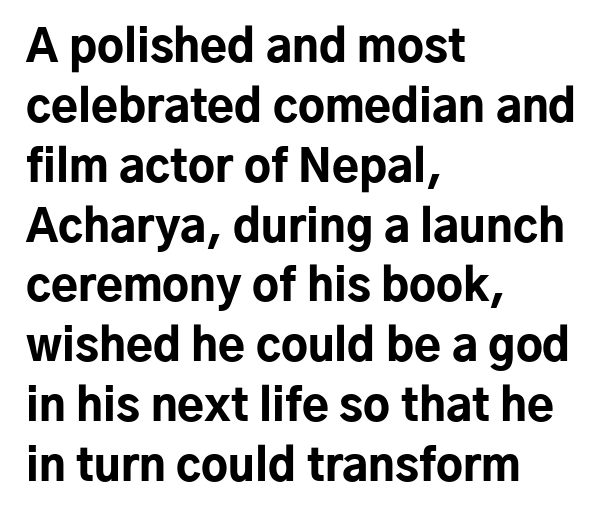
{"serif": "no", "italic": "no", "bold": "yes", "weight": "bold", "width": "normal", "stroke_contrast": "low", "x_height": "medium", "monospaced": "no", "underline": "no", "align": "left", "line_spacing": "normal", "line_spacing_ratio": 1.36, "letter_spacing": "normal", "letter_spacing_em": 0.0, "glyph_px": 44}
